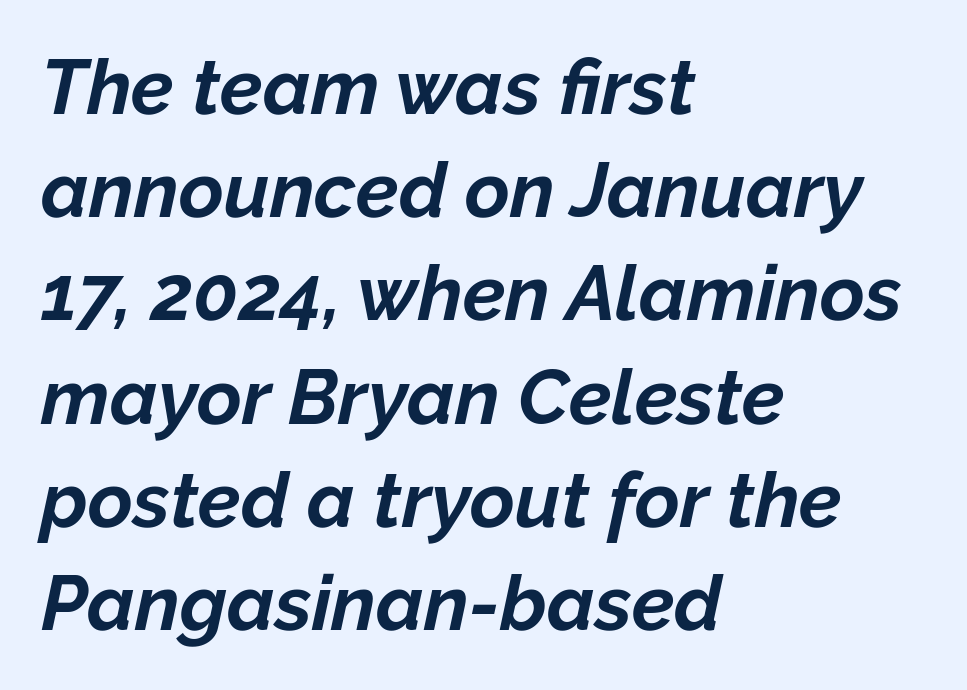
{"italic": "yes", "lean": "right", "slant_degrees": 12, "bold": "yes", "weight": "bold", "width": "normal", "stroke_contrast": "low", "x_height": "medium", "monospaced": "no", "underline": "no", "align": "left", "line_spacing": "normal", "line_spacing_ratio": 1.34, "letter_spacing": "normal", "letter_spacing_em": 0.0, "glyph_px": 77}
